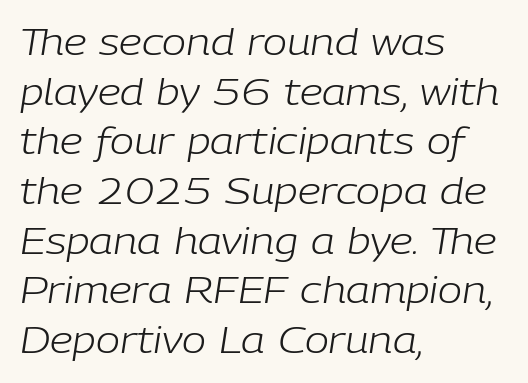
These lines stack with their left ends in a neat column. The rendering keeps characters at their native spacing. You could not count columns in this text — the font is proportionally spaced. Caption: face not bold, strokes unweighted. The leading is moderate, giving the passage an even texture. Compared with ordinary roman type, these characters are visibly tilted.
